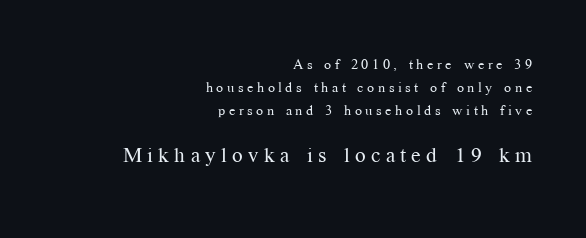
{"italic": "no", "bold": "no", "underline": "no", "align": "right", "line_spacing": "normal", "line_spacing_ratio": 1.64, "letter_spacing": "wide", "letter_spacing_em": 0.25, "larger_block": "second", "size_ratio": 1.5, "glyph_px": 21}
